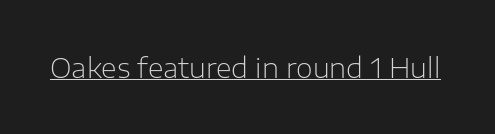
Q: Is the text bold? A: No.
Q: Is the text italic (slanted)? A: No, it is upright.
Q: Is the text underlined? A: Yes.
Q: Is the spacing between letters normal or unusually wide? A: Normal.
